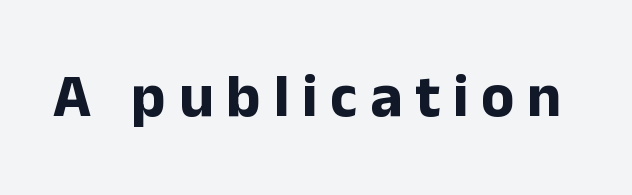
A typesetter would mark this as roman, not italic. Compared with typical body copy, the letter spacing here is much looser. Observe the absence of serifs on each vertical stroke in this sample. Underlining? Definitely not there. The passage shown is typed in a proportional face where columns would drift.
